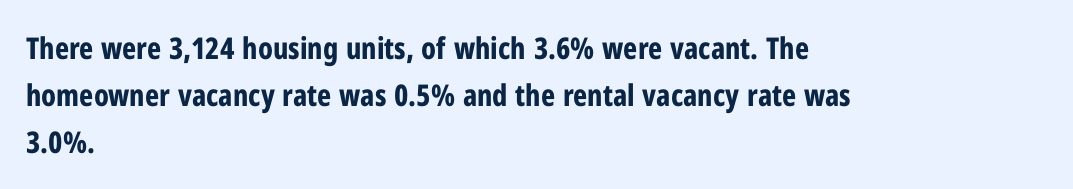
{"serif": "no", "italic": "no", "bold": "yes", "weight": "bold", "width": "condensed", "stroke_contrast": "low", "x_height": "medium", "monospaced": "no", "underline": "no", "align": "left", "line_spacing": "normal", "line_spacing_ratio": 1.57, "letter_spacing": "normal", "letter_spacing_em": 0.0, "glyph_px": 30}
